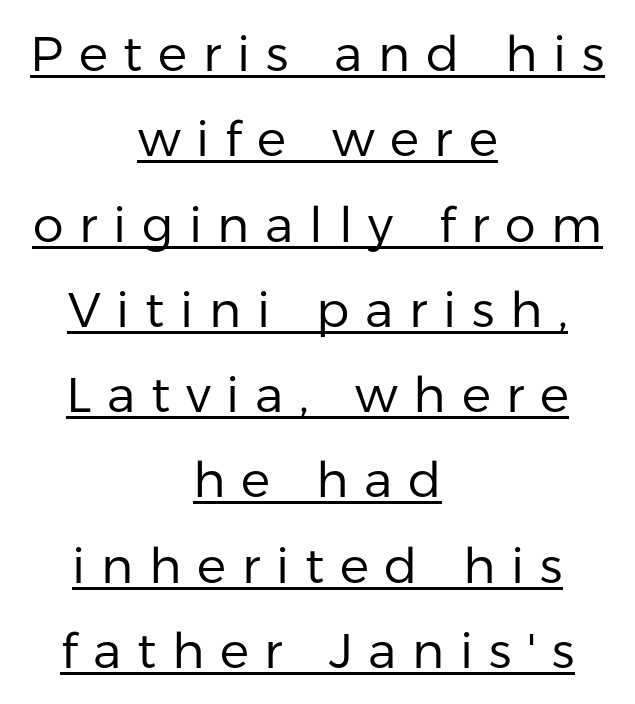
A typesetter would call this proportional, since set widths differ per character. No italicization has been applied; the sample stays upright. Visually the block forms a symmetrical silhouette, jagged on both flanks. The glyphs are accompanied by a horizontal stroke just below them.
